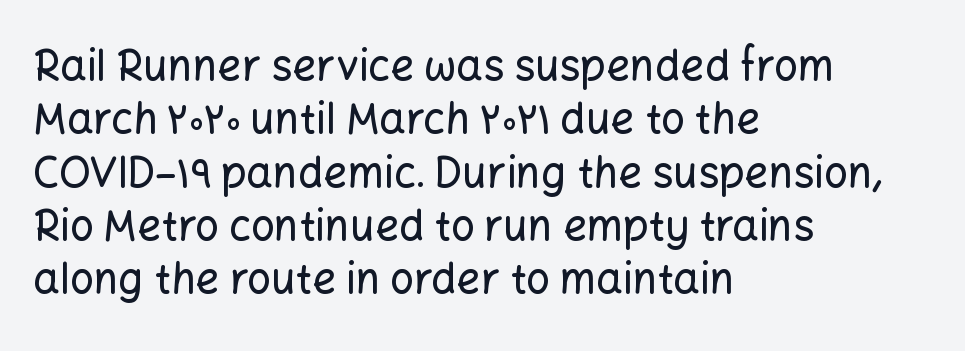
The image shows 42 px sans-serif type, upright; set left-aligned, normal line spacing (1.27x), normal letter spacing, not underlined; low stroke contrast and a medium x-height.
